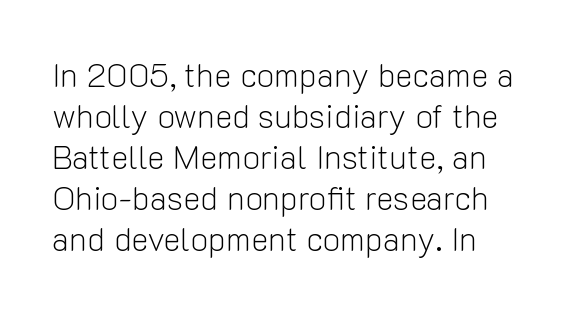
{"serif": "no", "italic": "no", "bold": "no", "weight": "light", "width": "normal", "stroke_contrast": "low", "x_height": "medium", "monospaced": "no", "underline": "no", "align": "left", "line_spacing_ratio": 1.24, "letter_spacing": "normal", "letter_spacing_em": 0.0, "glyph_px": 33}
